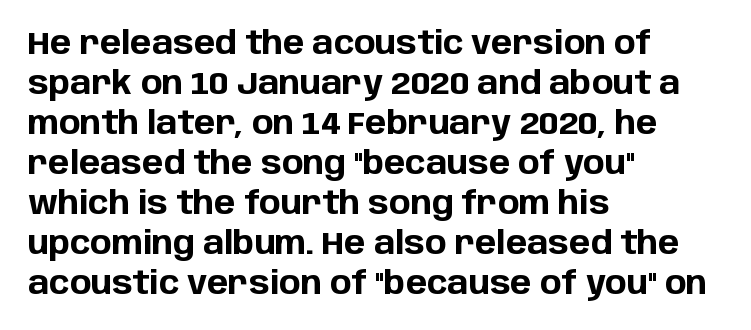
Q: Is the text bold? A: Yes.
Q: Is the text italic (slanted)? A: No, it is upright.
Q: Is the typeface a serif or a sans-serif typeface? A: Sans-serif.
Q: Is the text underlined? A: No.
Q: How is the paragraph aligned? A: Left-aligned.
Q: Is the spacing between letters normal or unusually wide? A: Normal.
Q: Is the spacing between lines tight, normal or loose? A: Normal.
Q: Width (condensed, normal, or wide)? A: Normal.
Q: Stroke contrast? A: Low.
Q: x-height? A: Large.
Q: Monospaced? A: No.
